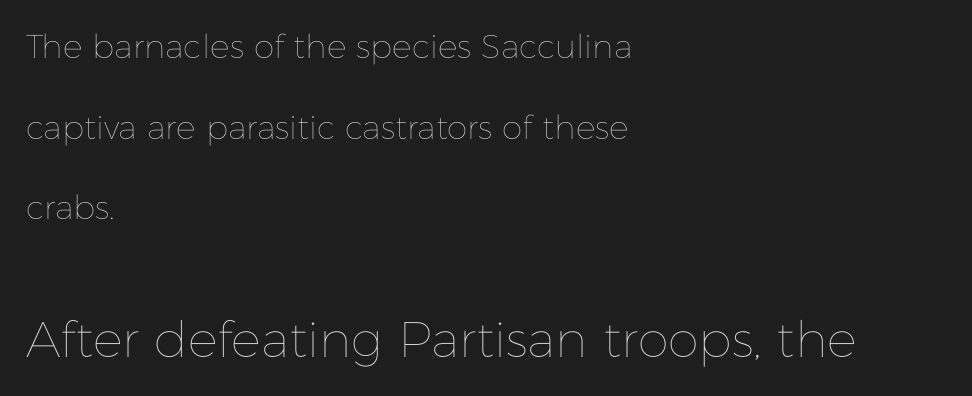
{"italic": "no", "bold": "no", "weight": "thin", "width": "normal", "stroke_contrast": "low", "x_height": "medium", "monospaced": "no", "underline": "no", "align": "left", "line_spacing": "loose", "line_spacing_ratio": 2.44, "letter_spacing": "normal", "letter_spacing_em": 0.0, "larger_block": "second", "size_ratio": 1.52, "glyph_px": 50}
